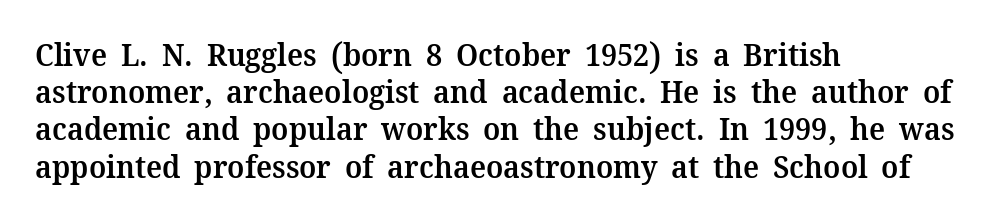
{"serif": "yes", "italic": "no", "bold": "semi", "weight": "semibold", "width": "normal", "stroke_contrast": "medium", "x_height": "medium", "monospaced": "no", "underline": "no", "align": "left", "line_spacing_ratio": 1.2, "letter_spacing": "normal", "letter_spacing_em": 0.0, "glyph_px": 31}
